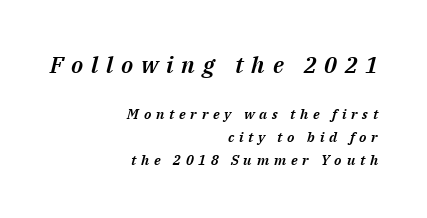
The image shows 23 px text type, italic (leaning right); set right-aligned, normal line spacing (1.61x), unusually wide letter spacing (+0.34 em), not underlined; the first (top) block is 1.64x larger.
